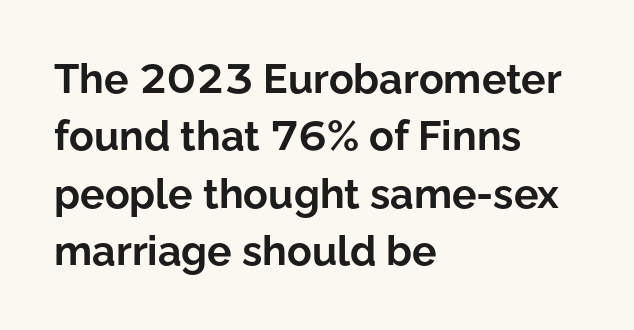
Is this a sans? Yes — the strokes have no serifs. Bold? Absolutely — the strokes are thick and heavy. The horizontal fit of the characters is conventional and even. Is there any slant? The stems are plumb. Proportional: the letters do not fall into vertical columns.
